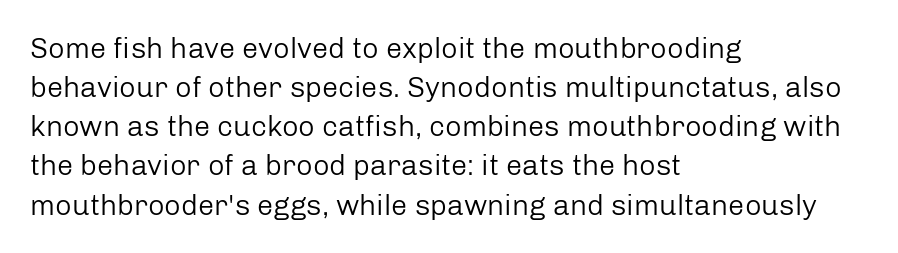
The lettering holds an erect, upright posture throughout. The letterforms sit at book weight or below. The text was rendered using a sans face with plain stroke endings. Underlining? Definitely not there. Vertical spacing — default.
